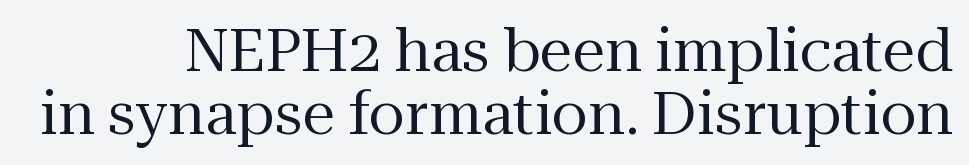
Here the designer chose a conventional face with non-uniform glyph widths. Decoration check: the copy has no underline. The rendering uses a small line-height, squeezing the rows. Serif or sans? Serif — the stroke terminals have little feet. The font's upright variant was chosen for this text. Think standard paragraph weight, or any step lighter than that.
